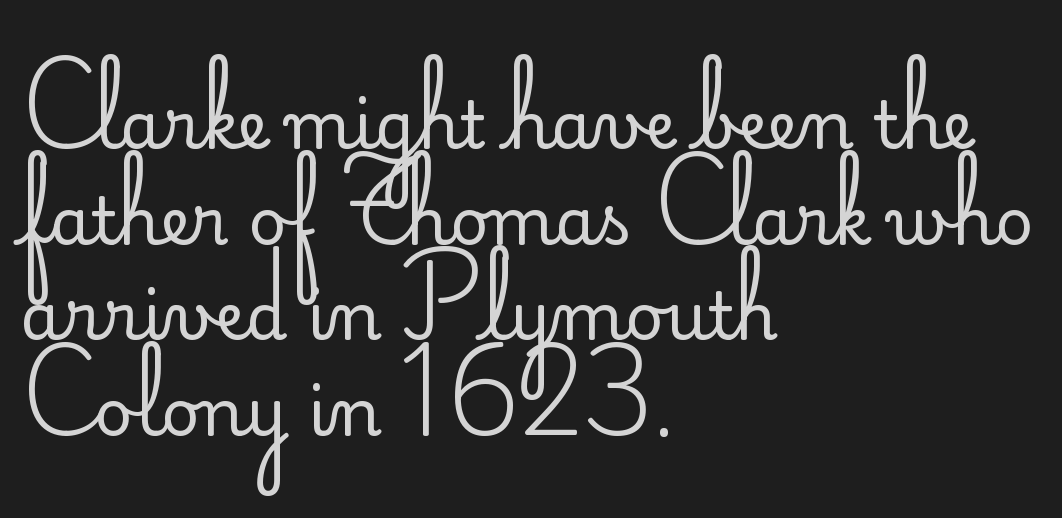
{"serif": "no", "italic": "no", "bold": "no", "weight": "regular", "width": "normal", "stroke_contrast": "low", "x_height": "small", "monospaced": "no", "underline": "no", "align": "left", "line_spacing": "normal", "line_spacing_ratio": 1.45, "letter_spacing": "normal", "letter_spacing_em": 0.0, "glyph_px": 66}
